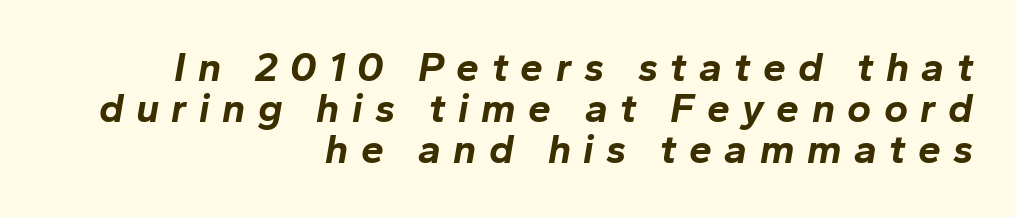
This sample has the flowing, uneven cadence of proportional lettering. The designer dialed line spacing down below the default. Display-style spreading of the glyphs; the letterfit is very open. Does the copy run flush right? Yes — the right margin is perfectly even.
